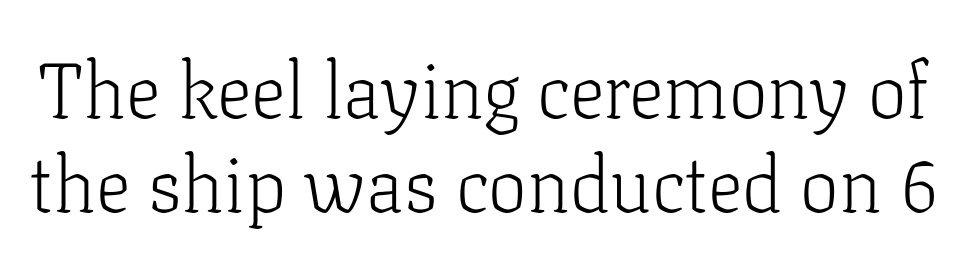
{"serif": "yes", "italic": "no", "bold": "no", "weight": "light", "width": "normal", "stroke_contrast": "low", "x_height": "medium", "monospaced": "no", "underline": "no", "line_spacing_ratio": 1.21, "letter_spacing": "normal", "letter_spacing_em": 0.0, "glyph_px": 78}
